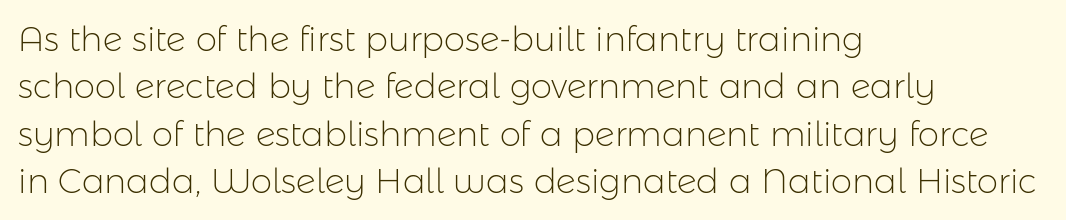
Is there much room between lines? A standard amount, neither cramped nor airy. Is the block centered? No — it sits flush against the left margin. The tracking reads as untouched default to a designer's eye. The type family on display is of the sans-serif kind. This is the regular roman posture of the typeface.
